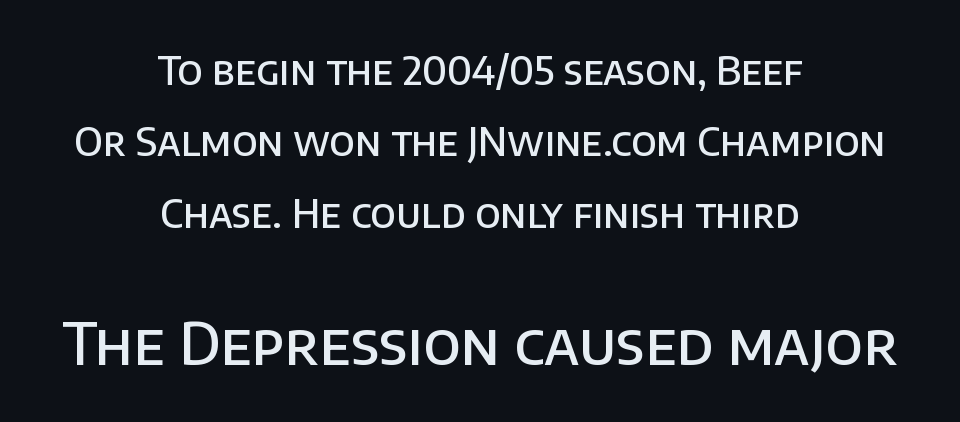
Q: Is the text bold? A: Semi-bold.
Q: Is the text italic (slanted)? A: No, it is upright.
Q: Is the typeface a serif or a sans-serif typeface? A: Sans-serif.
Q: Is the text underlined? A: No.
Q: How is the paragraph aligned? A: Centered.
Q: Is the spacing between letters normal or unusually wide? A: Normal.
Q: Which block of text is set in a larger size, the first (top) or the second (bottom)? A: The second (bottom) one.
Q: Width (condensed, normal, or wide)? A: Normal.
Q: Stroke contrast? A: Low.
Q: x-height? A: Large.
Q: Monospaced? A: No.
